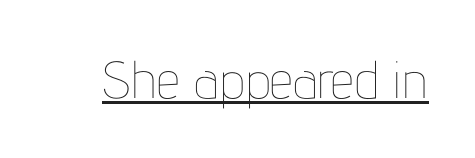
The face used here is rendered with its standard letterfit. Vertical stems look standard width or narrower in stroke. The lettering stays uniformly vertical, giving the passage a roman look. The typesetter has applied underlining to the passage shown. Do the characters align in a grid? No, the font is proportional.
